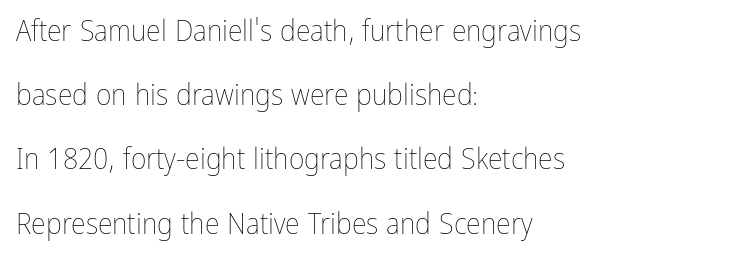
You could call the tracking neutral — neither tight nor loose. A typesetter would call this leading open, well beyond the default. No extra ink here — the face is not bold. Upright lettering throughout. The rendering uses natural spacing where letterforms have individual widths. A student would call this left alignment; a typographer would say flush left, rag right.
